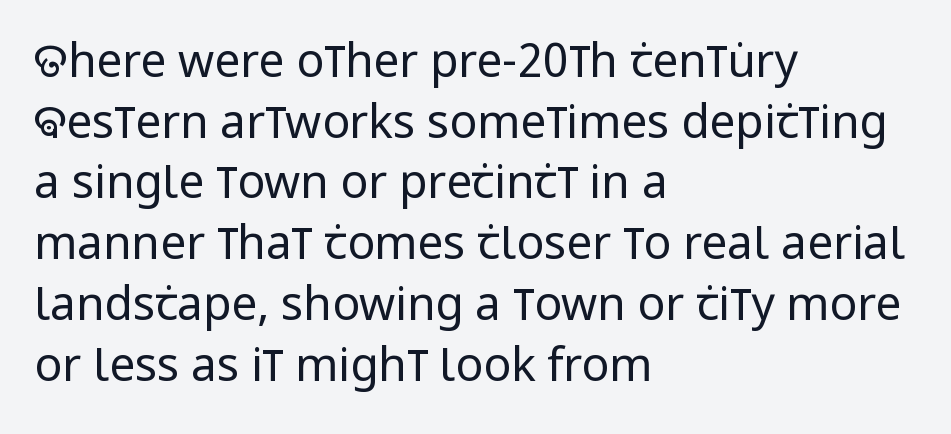
The image shows 46 px regular-weight, condensed sans-serif type, upright; set left-aligned, normal line spacing (1.32x), normal letter spacing, not underlined; low stroke contrast and a large x-height.
